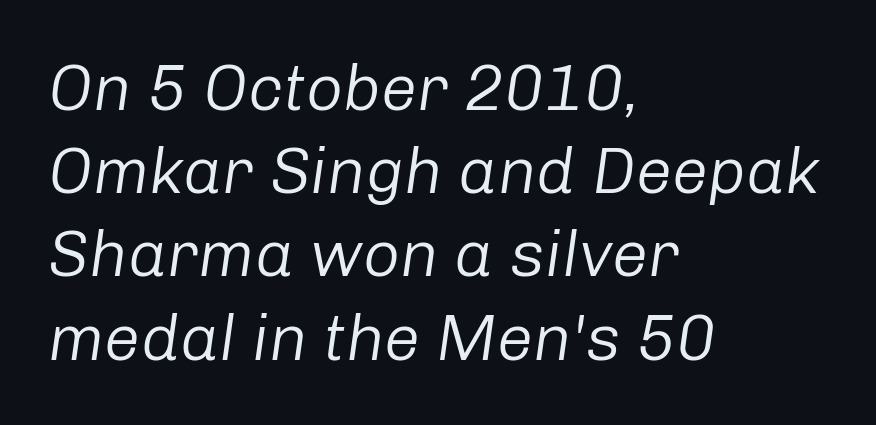
The image shows 65 px regular-weight type, italic (leaning right); set left-aligned, normal line spacing (1.28x), normal letter spacing, not underlined; low stroke contrast and a medium x-height.
